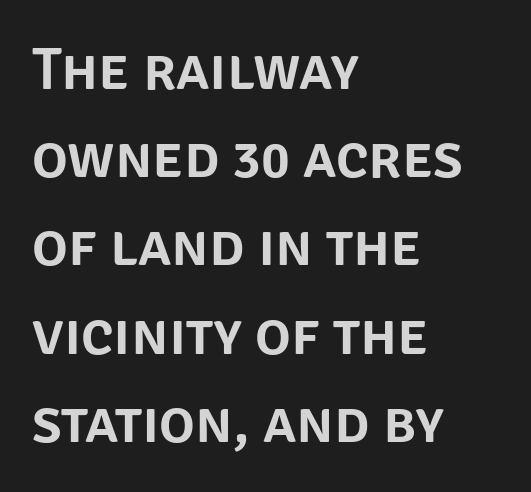
Q: Is the text italic (slanted)? A: No, it is upright.
Q: Is the typeface a serif or a sans-serif typeface? A: Sans-serif.
Q: Is the text underlined? A: No.
Q: How is the paragraph aligned? A: Left-aligned.
Q: Is the spacing between letters normal or unusually wide? A: Normal.
Q: Is the spacing between lines tight, normal or loose? A: Normal.
Q: Width (condensed, normal, or wide)? A: Normal.
Q: Stroke contrast? A: Low.
Q: x-height? A: Large.
Q: Monospaced? A: No.
